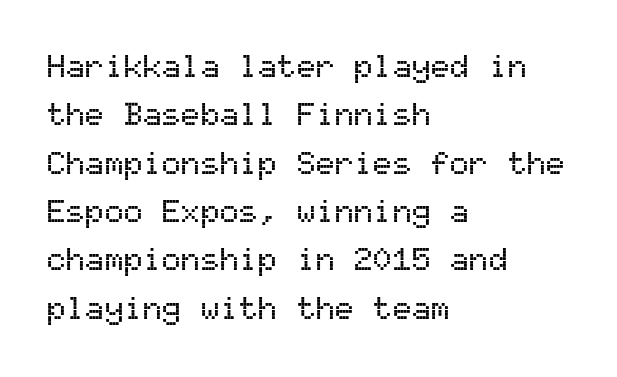
Q: Is the text italic (slanted)? A: No, it is upright.
Q: Is the typeface a serif or a sans-serif typeface? A: Sans-serif.
Q: Is the text underlined? A: No.
Q: How is the paragraph aligned? A: Left-aligned.
Q: Is the spacing between letters normal or unusually wide? A: Normal.
Q: Is the spacing between lines tight, normal or loose? A: Normal.
Q: Width (condensed, normal, or wide)? A: Normal.
Q: Stroke contrast? A: Medium.
Q: x-height? A: Medium.
Q: Monospaced? A: Yes.
